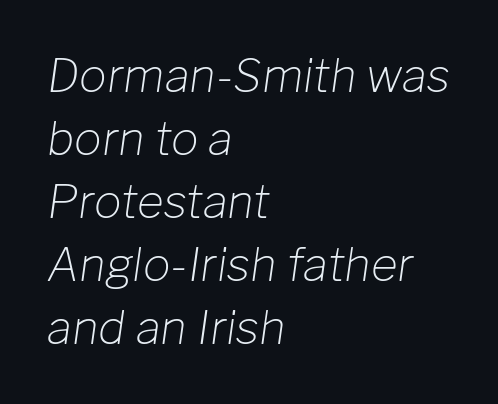
Q: Is the text bold? A: No.
Q: Is the text italic (slanted)? A: Yes, it leans right by about 8 degrees.
Q: Is the text underlined? A: No.
Q: How is the paragraph aligned? A: Left-aligned.
Q: Is the spacing between letters normal or unusually wide? A: Normal.
Q: Is the spacing between lines tight, normal or loose? A: Normal.
Q: Width (condensed, normal, or wide)? A: Normal.
Q: Stroke contrast? A: Low.
Q: x-height? A: Medium.
Q: Monospaced? A: No.
